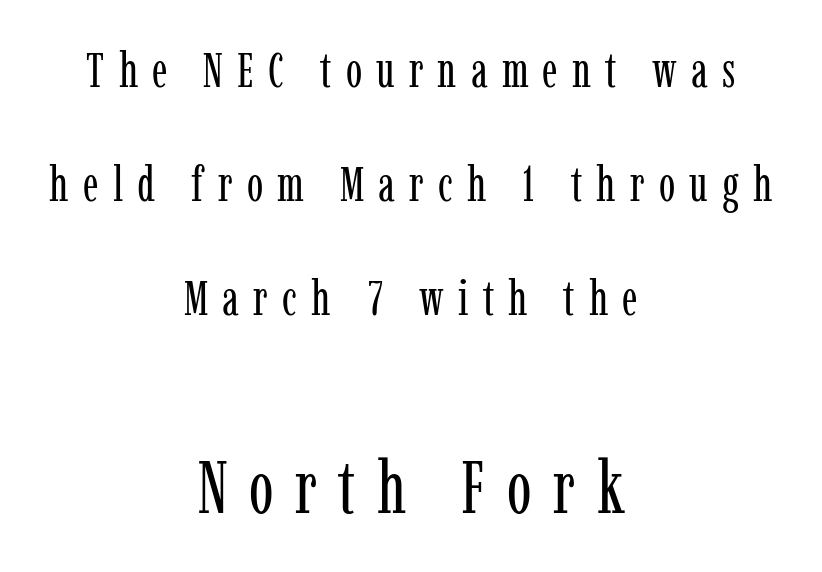
{"serif": "yes", "italic": "no", "bold": "no", "weight": "regular", "width": "condensed", "stroke_contrast": "low", "x_height": "medium", "monospaced": "no", "underline": "no", "align": "center", "line_spacing": "loose", "line_spacing_ratio": 2.33, "letter_spacing": "wide", "letter_spacing_em": 0.29, "larger_block": "second", "size_ratio": 1.51, "glyph_px": 74}
